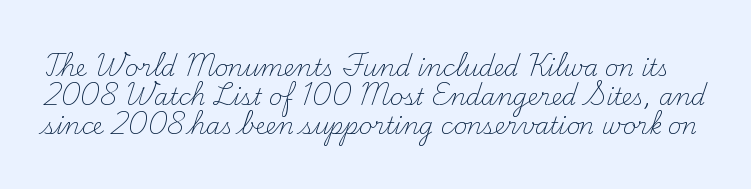
On a weight scale, this lands at 450 or below. This rendering features lettering with no underline. How would I describe the line gaps? Plain and ordinary. Characters follow at the spacing the type designer built in.
